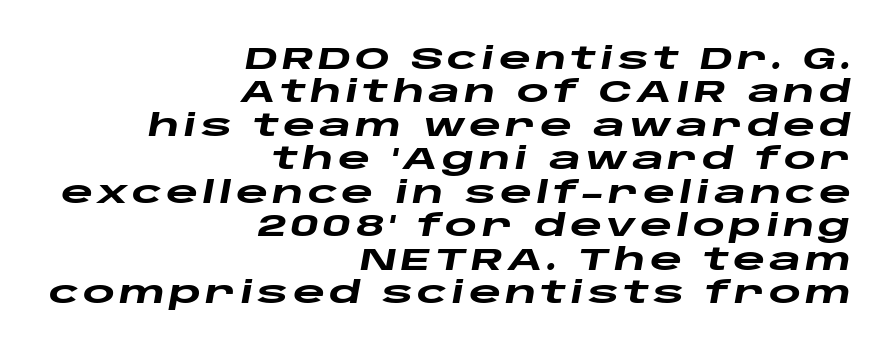
Q: Is the text bold? A: Yes.
Q: Is the text italic (slanted)? A: Yes, it leans right by about 10 degrees.
Q: Is the text underlined? A: No.
Q: How is the paragraph aligned? A: Right-aligned.
Q: Is the spacing between lines tight, normal or loose? A: Tight.
Q: Width (condensed, normal, or wide)? A: Wide.
Q: Stroke contrast? A: Low.
Q: x-height? A: Large.
Q: Monospaced? A: No.
